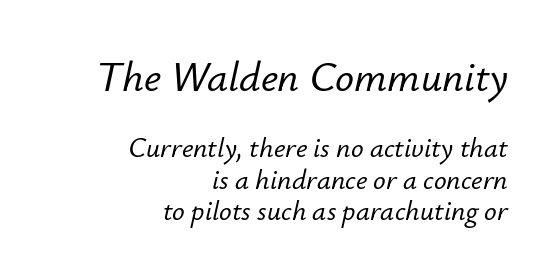
{"italic": "yes", "lean": "right", "slant_degrees": 12, "width": "normal", "stroke_contrast": "low", "x_height": "small", "monospaced": "no", "underline": "no", "align": "right", "line_spacing": "tight", "line_spacing_ratio": 1.13, "letter_spacing": "normal", "letter_spacing_em": 0.0, "larger_block": "first", "size_ratio": 1.5, "glyph_px": 42}
